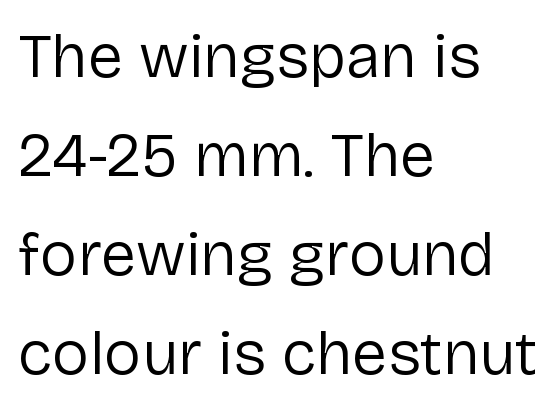
The image shows 63 px regular-weight sans-serif type, upright; set left-aligned, normal line spacing (1.57x), normal letter spacing, not underlined; low stroke contrast and a medium x-height.
